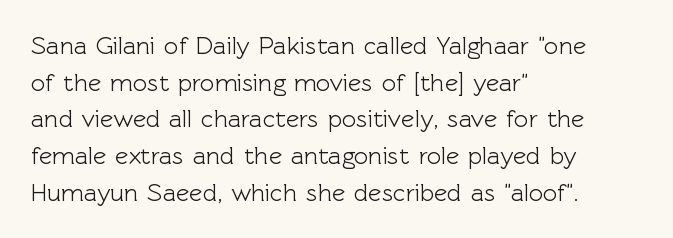
The image shows 25 px text type, upright; set left-aligned, normal line spacing (1.47x), normal letter spacing, not underlined.
